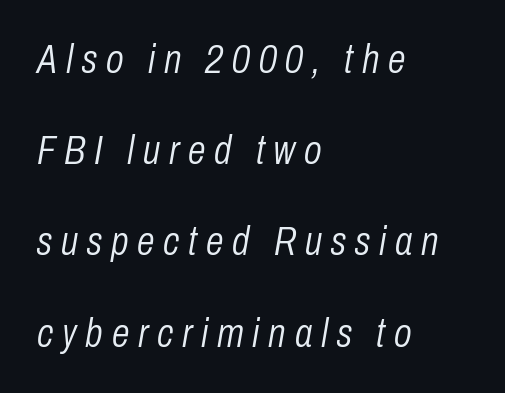
The image shows 40 px light, condensed type, italic (leaning right); set left-aligned, loose line spacing (2.28x), unusually wide letter spacing (+0.22 em), not underlined; low stroke contrast and a medium x-height.
